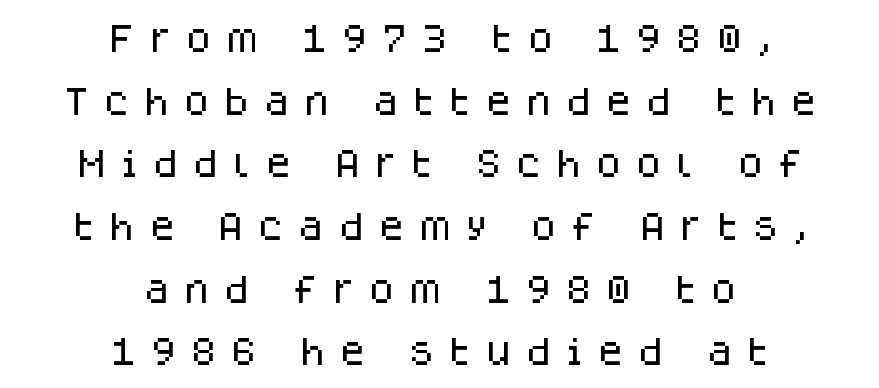
{"serif": "no", "italic": "no", "width": "normal", "stroke_contrast": "low", "x_height": "large", "monospaced": "no", "underline": "no", "align": "center", "line_spacing": "loose", "line_spacing_ratio": 2.09, "letter_spacing": "wide", "letter_spacing_em": 0.46, "glyph_px": 30}
